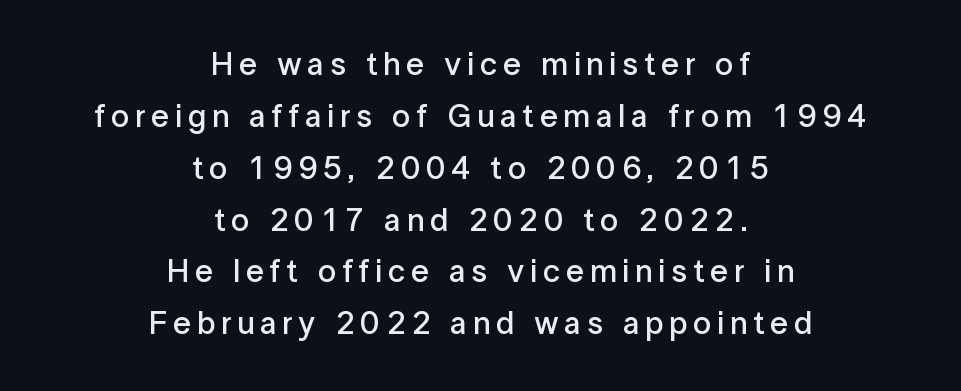
The image shows 32 px semibold sans-serif type, upright; set centered, normal line spacing (1.62x), not underlined; low stroke contrast and a medium x-height.
